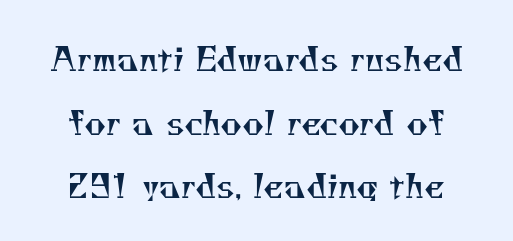
{"serif": "yes", "bold": "no", "weight": "regular", "width": "normal", "stroke_contrast": "medium", "x_height": "small", "monospaced": "no", "underline": "no", "align": "center", "line_spacing": "loose", "line_spacing_ratio": 1.93, "letter_spacing": "normal", "letter_spacing_em": 0.0, "glyph_px": 33}
